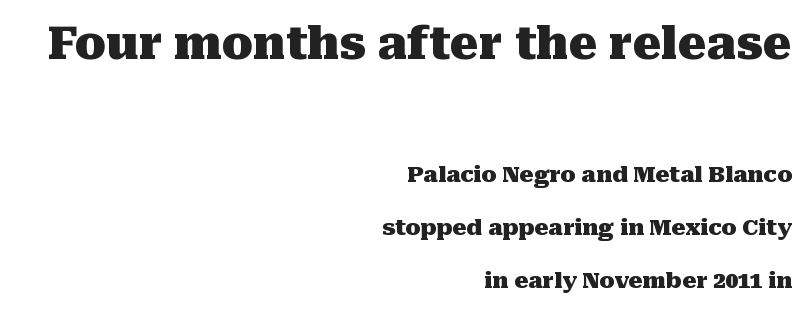
Spacing between characters is what you'd get straight out of the box. The foot of each line stays bare and open. The text block is weighted toward the right margin, trailing off unevenly leftward. Does the weight exceed regular? Yes, all the way to bold.
